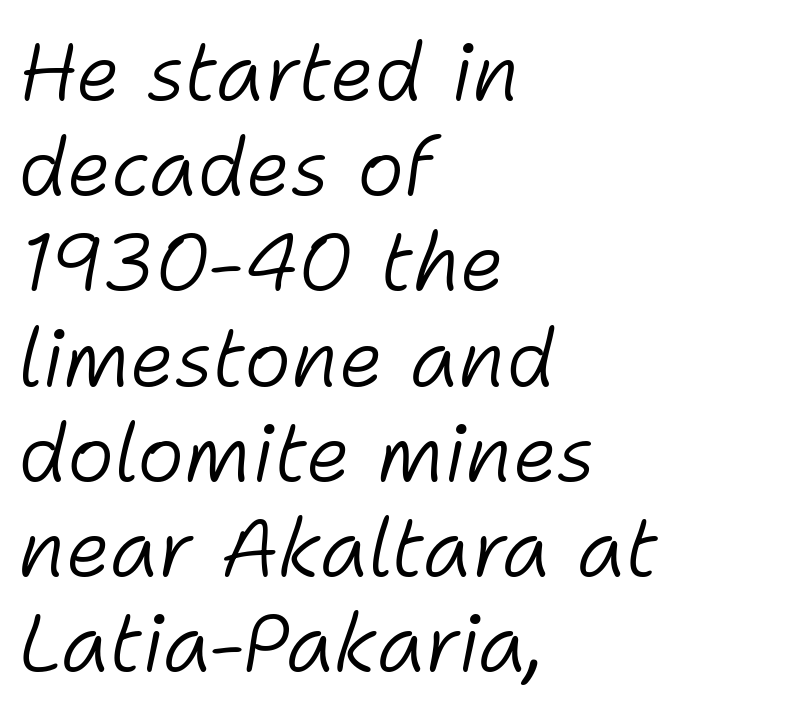
A typesetter would call this zero additional tracking. Every row of glyphs begins at an identical x-position on the left. The zone under the glyphs is completely vacant. Slanted lettering throughout. Weight: in the light-to-regular range.
